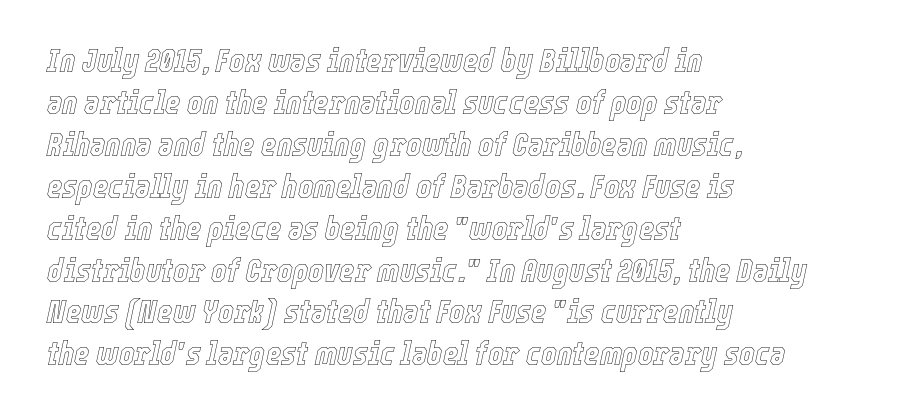
Looking at the ascenders, they clearly lean. The passage shown stacks its lines at a standard gap. This sample is left-justified, so line endings fall wherever the words run out. Type without underlining.
